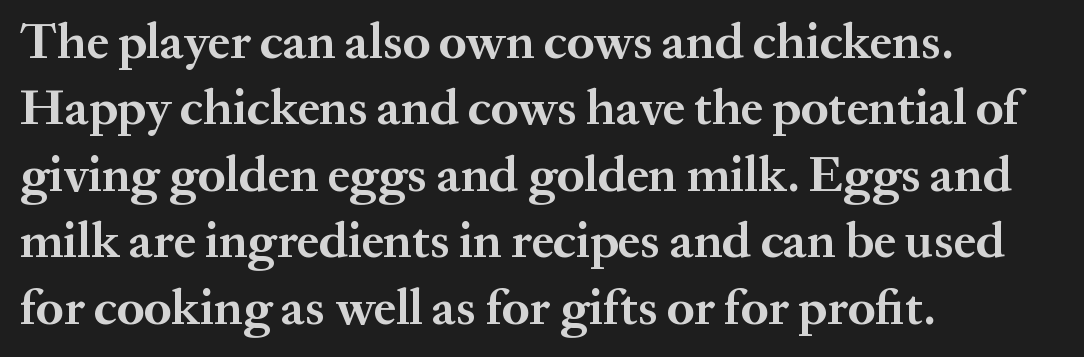
These lines are rendered in a variable-pitch font. The sample has been set heavy, in full bold. Students, observe: this is what conventionally led text looks like. What kind of face is this? One with serifs. Default kerning and tracking; the words read as compact shapes.
